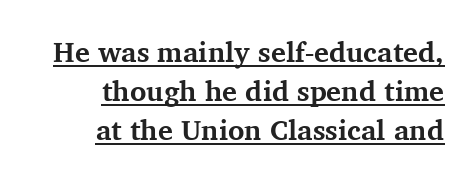
Q: Is the text bold? A: Yes.
Q: Is the text italic (slanted)? A: No, it is upright.
Q: Is the typeface a serif or a sans-serif typeface? A: Serif.
Q: Is the text underlined? A: Yes.
Q: How is the paragraph aligned? A: Right-aligned.
Q: Is the spacing between letters normal or unusually wide? A: Normal.
Q: Is the spacing between lines tight, normal or loose? A: Normal.
Q: Width (condensed, normal, or wide)? A: Normal.
Q: Stroke contrast? A: Medium.
Q: x-height? A: Medium.
Q: Monospaced? A: No.
